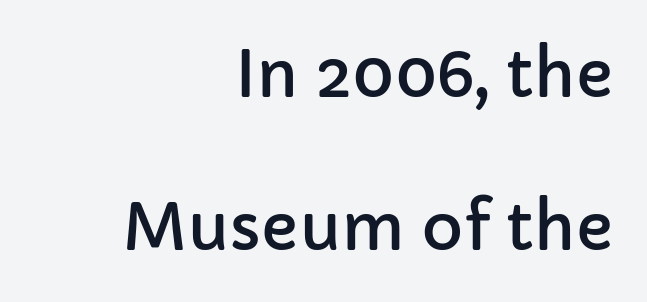
The setting favours the right margin, as signatures and pull-quotes sometimes do. Notice how the stems are strictly vertical — no italics here. The letters advance in unequal steps, a hallmark of proportional type. In terms of letterspacing, this is plain default setting. Any mark beneath the type? The region is blank. Stroke terminals: plain, sans-serif.
